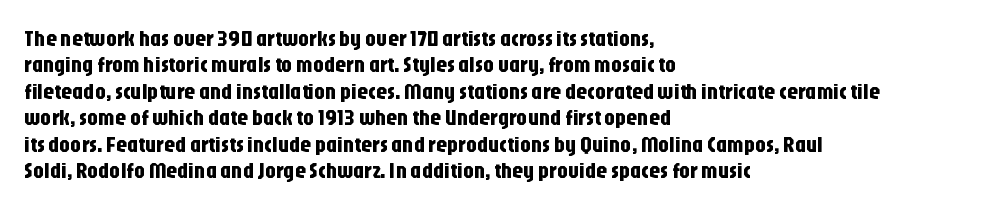
{"italic": "no", "underline": "no", "align": "left", "line_spacing_ratio": 1.2, "letter_spacing": "normal", "letter_spacing_em": 0.0, "glyph_px": 22}
